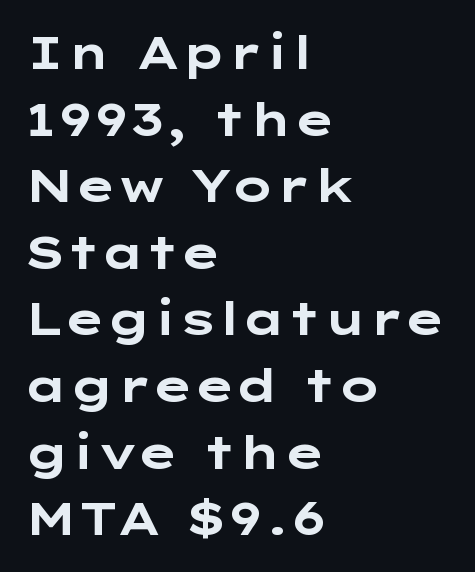
Q: Is the text bold? A: Yes.
Q: Is the text italic (slanted)? A: No, it is upright.
Q: Is the typeface a serif or a sans-serif typeface? A: Sans-serif.
Q: Is the text underlined? A: No.
Q: How is the paragraph aligned? A: Left-aligned.
Q: Is the spacing between letters normal or unusually wide? A: Normal.
Q: Is the spacing between lines tight, normal or loose? A: Normal.
Q: Width (condensed, normal, or wide)? A: Wide.
Q: Stroke contrast? A: Low.
Q: x-height? A: Medium.
